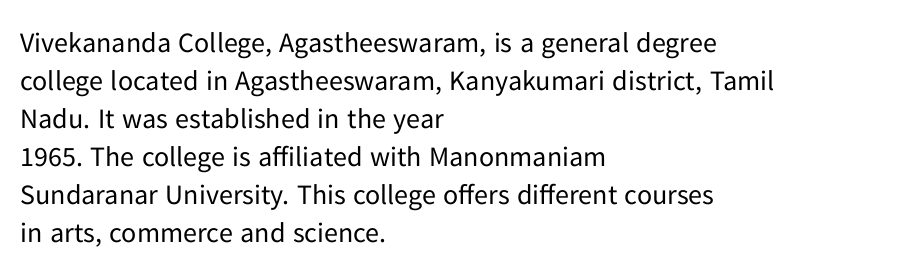
{"serif": "no", "italic": "no", "bold": "no", "weight": "regular", "width": "normal", "stroke_contrast": "low", "x_height": "medium", "monospaced": "no", "underline": "no", "align": "left", "line_spacing": "normal", "line_spacing_ratio": 1.36, "letter_spacing": "normal", "letter_spacing_em": 0.0, "glyph_px": 28}
